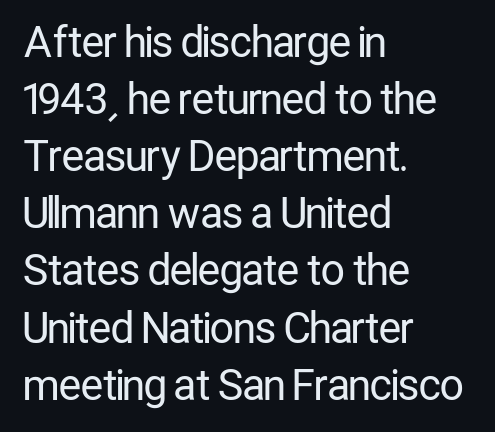
The image shows 42 px regular-weight, condensed sans-serif type, upright; set left-aligned, normal line spacing (1.36x), normal letter spacing, not underlined; low stroke contrast and a medium x-height.
